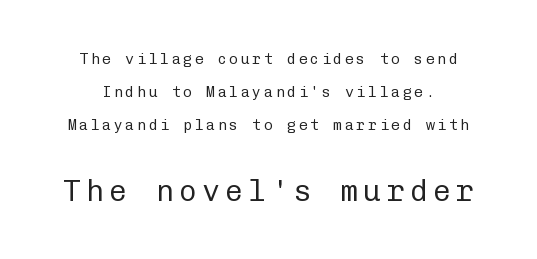
The image shows 30 px regular-weight sans-serif type, upright, monospaced; set loose line spacing (2.21x), not underlined; the second (bottom) block is 2.0x larger; low stroke contrast and a medium x-height.
